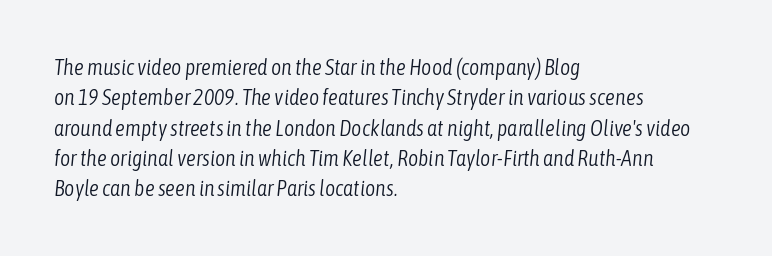
The image shows 22 px text type, italic (leaning right); set left-aligned, normal line spacing (1.38x), normal letter spacing, not underlined.
